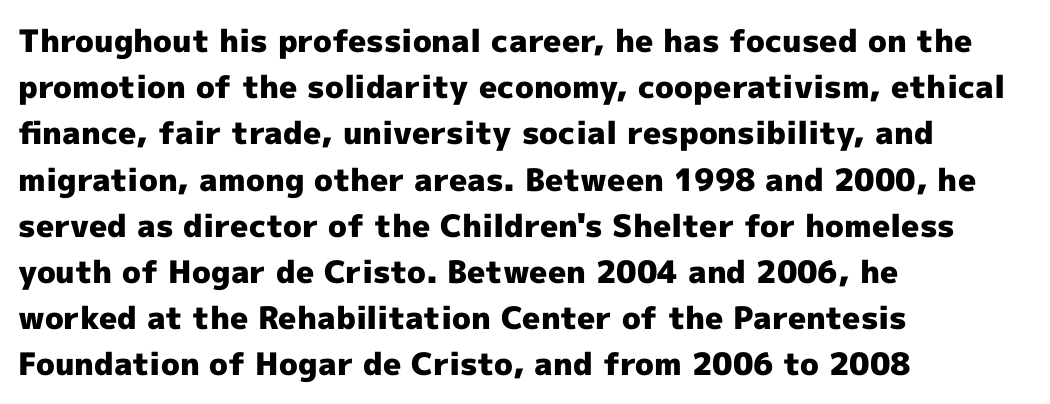
{"serif": "no", "italic": "no", "bold": "yes", "weight": "heavy", "width": "normal", "x_height": "medium", "monospaced": "no", "underline": "no", "align": "left", "line_spacing": "normal", "line_spacing_ratio": 1.49, "letter_spacing": "normal", "letter_spacing_em": 0.0, "glyph_px": 31}
